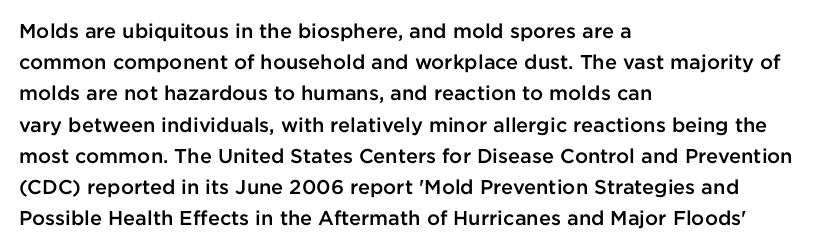
{"italic": "no", "bold": "semi", "underline": "no", "align": "left", "line_spacing": "normal", "line_spacing_ratio": 1.56, "letter_spacing": "normal", "letter_spacing_em": 0.0, "glyph_px": 20}
